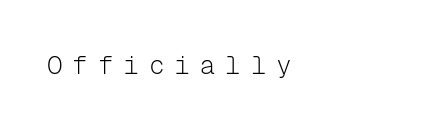
The image shows 26 px text type, upright; set left-aligned, unusually wide letter spacing (+0.38 em), not underlined.
